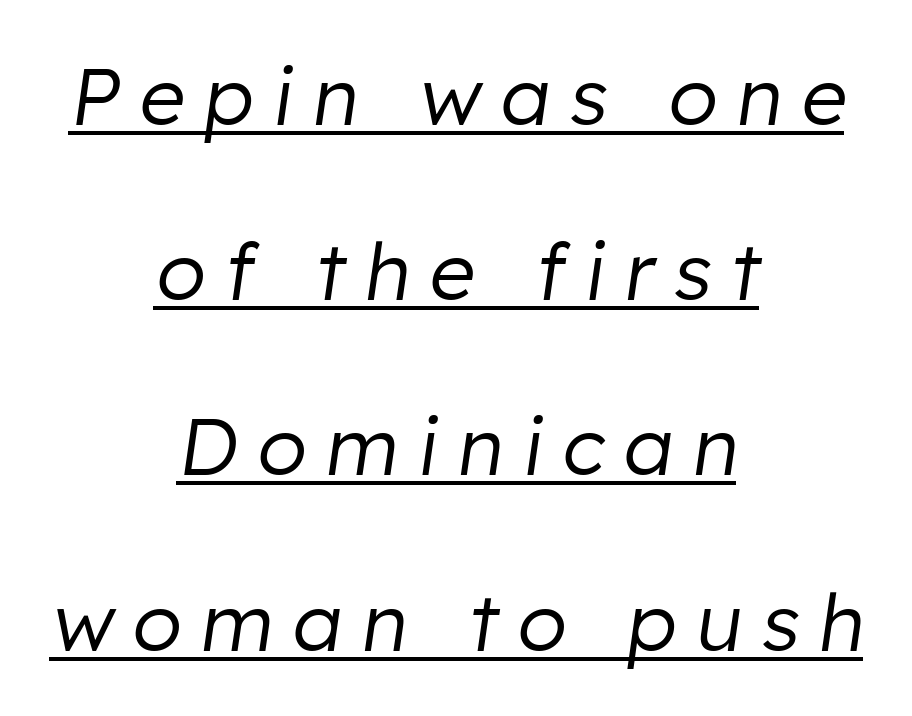
Q: Is the text bold? A: No.
Q: Is the text italic (slanted)? A: Yes, it leans right by about 8 degrees.
Q: Is the text underlined? A: Yes.
Q: How is the paragraph aligned? A: Centered.
Q: Is the spacing between letters normal or unusually wide? A: Unusually wide.
Q: Is the spacing between lines tight, normal or loose? A: Loose.
Q: Width (condensed, normal, or wide)? A: Normal.
Q: Stroke contrast? A: Low.
Q: x-height? A: Medium.
Q: Monospaced? A: No.
